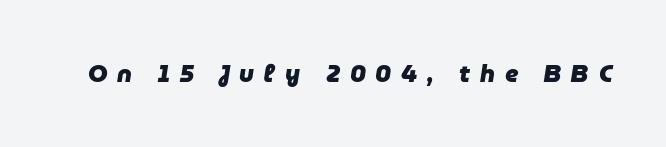
Q: Is the text bold? A: Yes.
Q: Is the text italic (slanted)? A: Yes, it leans right by about 9 degrees.
Q: Is the text underlined? A: No.
Q: Is the spacing between letters normal or unusually wide? A: Unusually wide.
